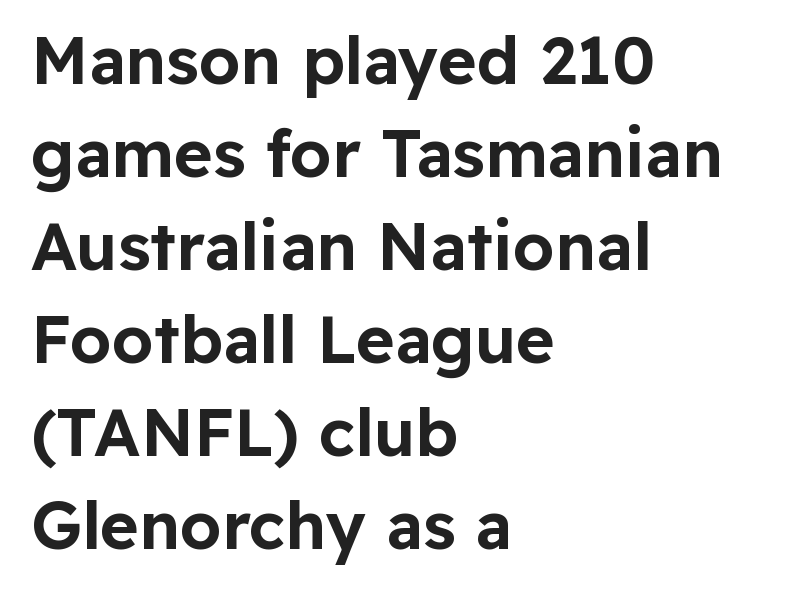
The image shows 66 px sans-serif type, upright; set left-aligned, normal line spacing (1.41x), normal letter spacing, not underlined; low stroke contrast and a medium x-height.
